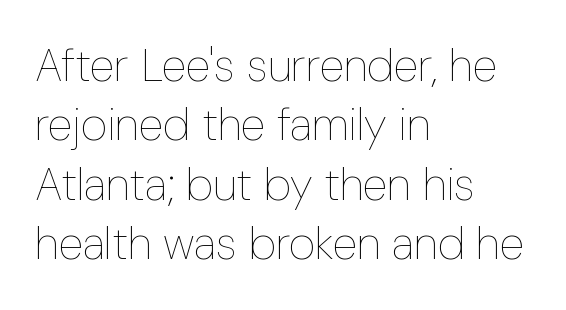
Q: Is the text bold? A: No.
Q: Is the text italic (slanted)? A: No, it is upright.
Q: Is the text underlined? A: No.
Q: How is the paragraph aligned? A: Left-aligned.
Q: Is the spacing between letters normal or unusually wide? A: Normal.
Q: Is the spacing between lines tight, normal or loose? A: Normal.
Q: Width (condensed, normal, or wide)? A: Condensed.
Q: Stroke contrast? A: Low.
Q: x-height? A: Medium.
Q: Monospaced? A: No.
